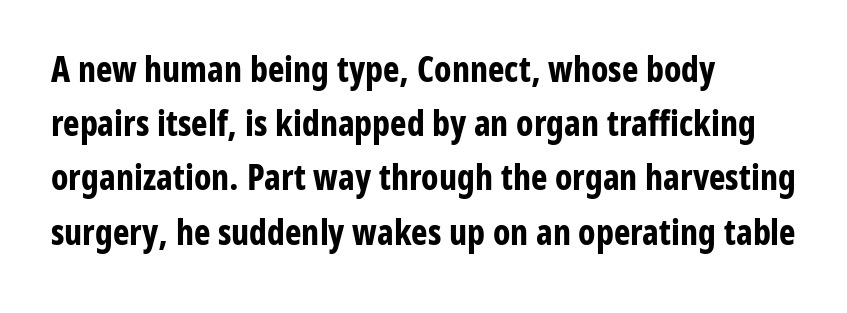
The image shows 35 px bold, condensed sans-serif type, upright; set left-aligned, normal line spacing (1.55x), normal letter spacing, not underlined; low stroke contrast and a medium x-height.
